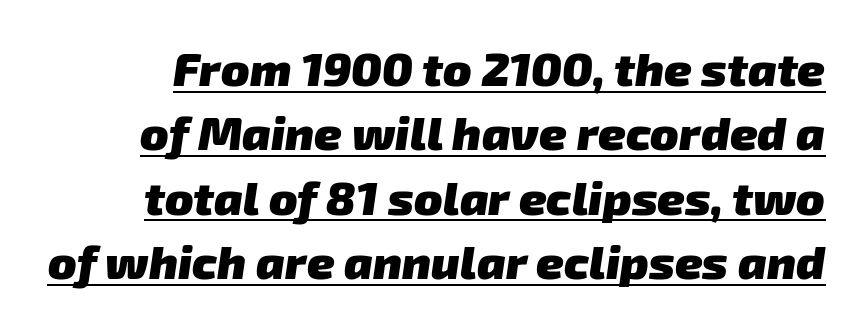
{"serif": "no", "bold": "yes", "weight": "heavy", "width": "normal", "stroke_contrast": "low", "x_height": "medium", "monospaced": "no", "underline": "yes", "line_spacing": "normal", "line_spacing_ratio": 1.37, "letter_spacing": "normal", "letter_spacing_em": 0.0, "glyph_px": 47}
